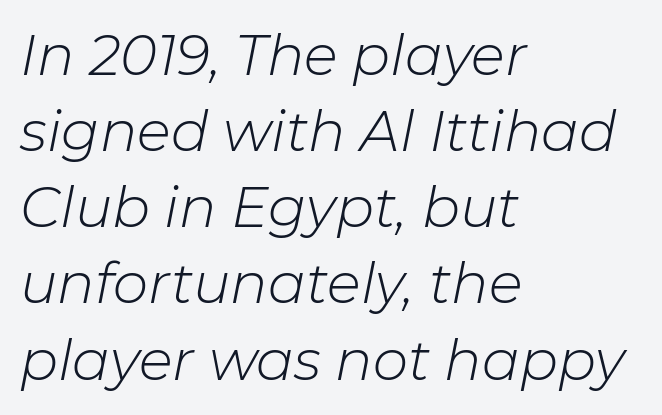
The image shows 56 px light type, italic (leaning right); set left-aligned, normal line spacing (1.36x), normal letter spacing, not underlined; low stroke contrast and a medium x-height.
